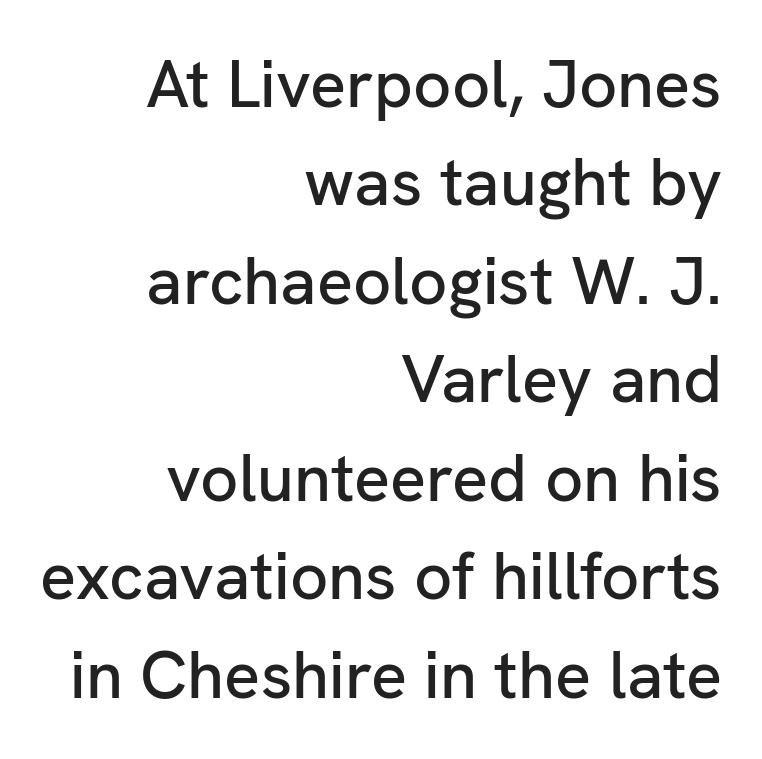
The image shows 67 px sans-serif type, upright; set right-aligned, normal line spacing (1.47x), normal letter spacing, not underlined; low stroke contrast and a medium x-height.
